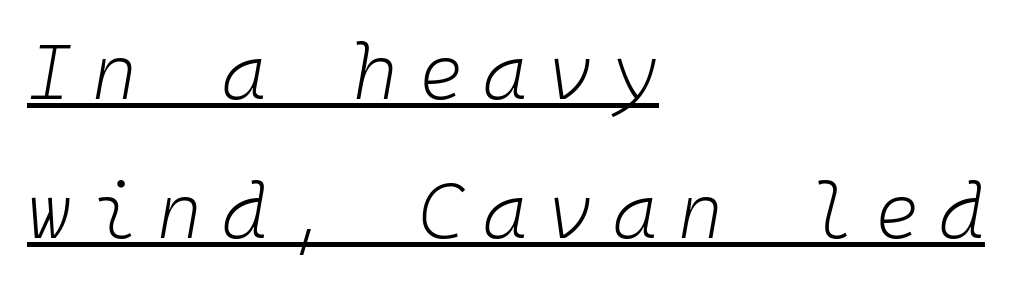
The image shows 77 px light type, italic (leaning right), monospaced; set left-aligned, line spacing 1.8x, unusually wide letter spacing (+0.26 em), underlined; low stroke contrast and a medium x-height.
